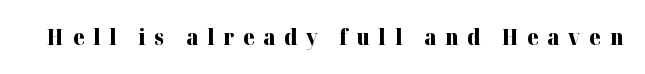
Q: Is the text bold? A: Yes.
Q: Is the text italic (slanted)? A: No, it is upright.
Q: Is the text underlined? A: No.
Q: Is the spacing between letters normal or unusually wide? A: Unusually wide.
